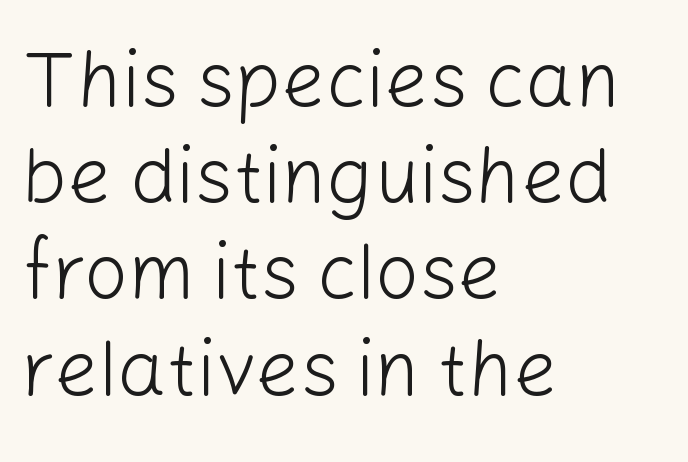
{"serif": "no", "italic": "no", "bold": "no", "weight": "light", "width": "normal", "stroke_contrast": "low", "x_height": "medium", "monospaced": "no", "underline": "no", "align": "left", "line_spacing": "normal", "line_spacing_ratio": 1.25, "letter_spacing": "normal", "letter_spacing_em": 0.0, "glyph_px": 77}
